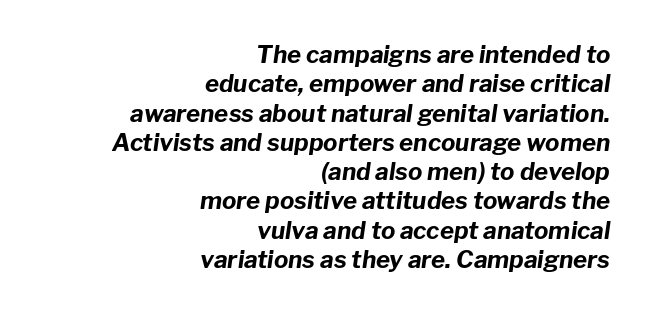
Emphasis by weight is at full strength: bold. Short note: letters normally spaced. This rendering uses right alignment, leaving the left contour irregular. The foot of each line stays bare and open. Every character sits at an angle, as italics do.
